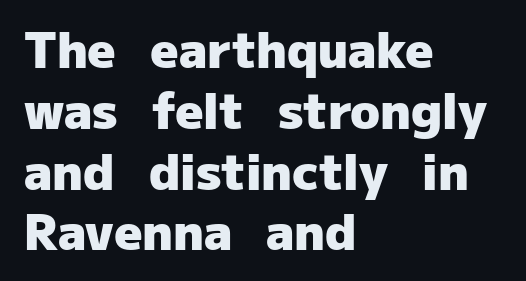
Q: Is the text bold? A: Yes.
Q: Is the text italic (slanted)? A: No, it is upright.
Q: Is the typeface a serif or a sans-serif typeface? A: Sans-serif.
Q: Is the text underlined? A: No.
Q: How is the paragraph aligned? A: Left-aligned.
Q: Is the spacing between letters normal or unusually wide? A: Normal.
Q: Width (condensed, normal, or wide)? A: Normal.
Q: Stroke contrast? A: Low.
Q: x-height? A: Medium.
Q: Monospaced? A: No.
